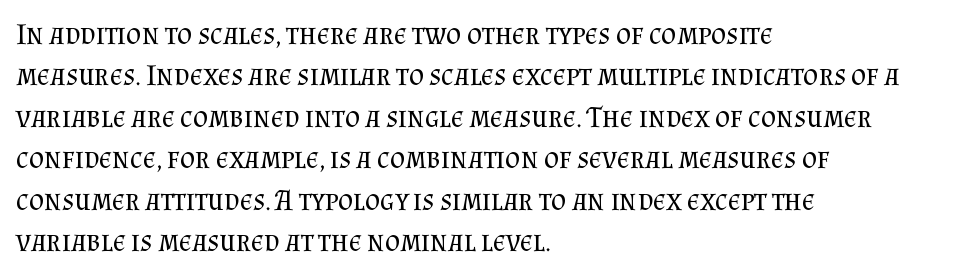
{"serif": "yes", "italic": "no", "bold": "no", "weight": "regular", "width": "normal", "stroke_contrast": "medium", "x_height": "small", "monospaced": "no", "underline": "no", "align": "left", "line_spacing": "normal", "line_spacing_ratio": 1.43, "letter_spacing": "normal", "letter_spacing_em": 0.0, "glyph_px": 29}
